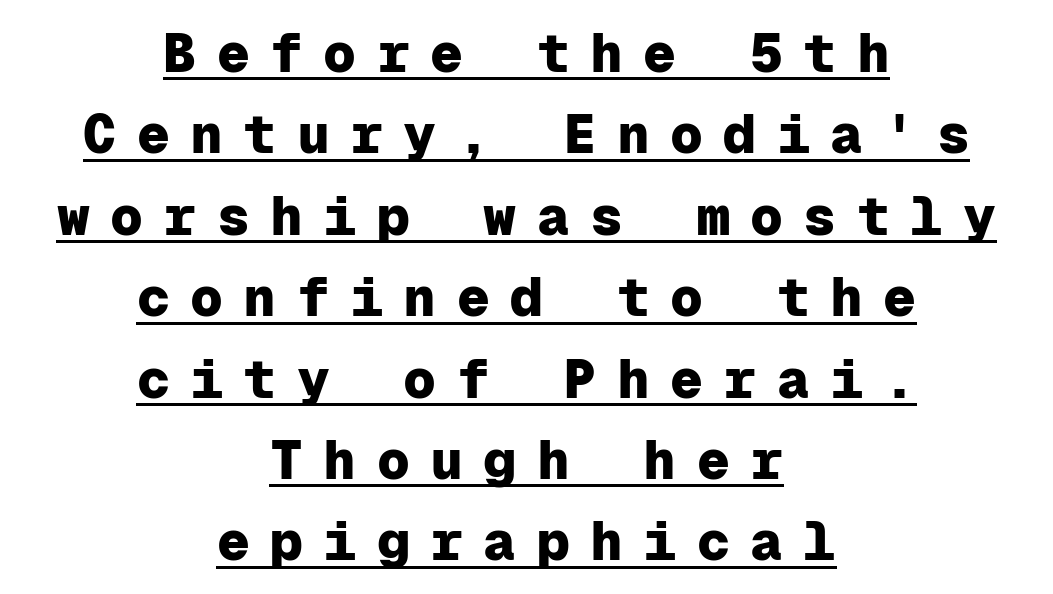
The image shows 55 px heavy sans-serif type, upright, monospaced; set centered, normal line spacing (1.48x), unusually wide letter spacing (+0.37 em), underlined; low stroke contrast and a medium x-height.
